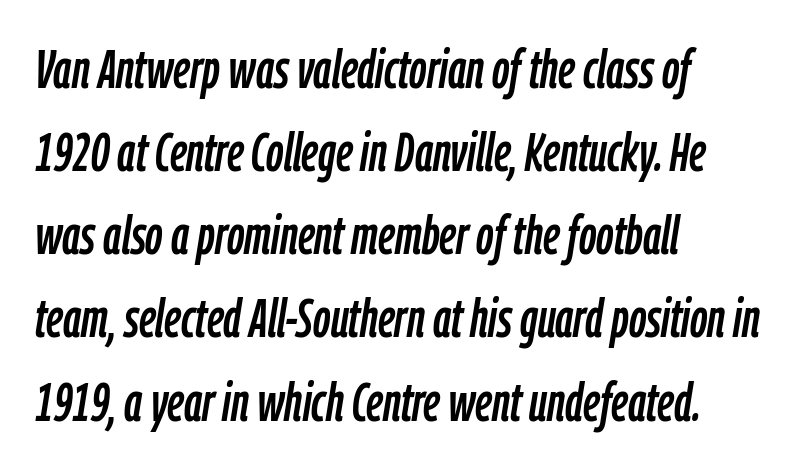
{"italic": "yes", "lean": "right", "slant_degrees": 9, "width": "condensed", "stroke_contrast": "low", "x_height": "medium", "monospaced": "no", "underline": "no", "align": "left", "line_spacing": "normal", "line_spacing_ratio": 1.54, "letter_spacing": "normal", "letter_spacing_em": 0.0, "glyph_px": 54}
